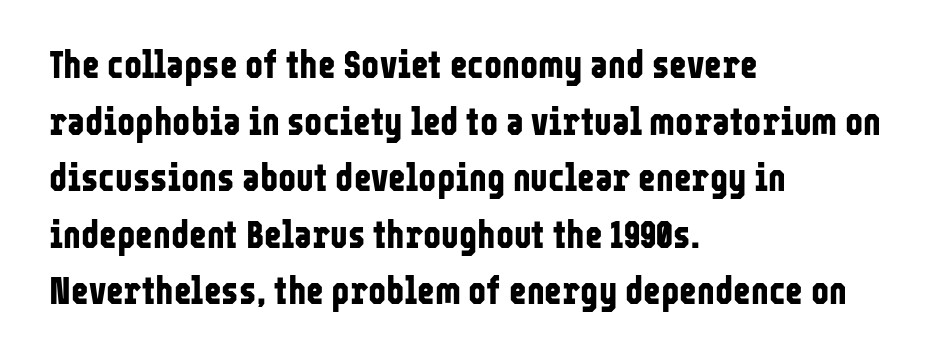
The image shows 38 px bold, condensed sans-serif type, upright; set left-aligned, normal line spacing (1.49x), normal letter spacing, not underlined; low stroke contrast and a medium x-height.
